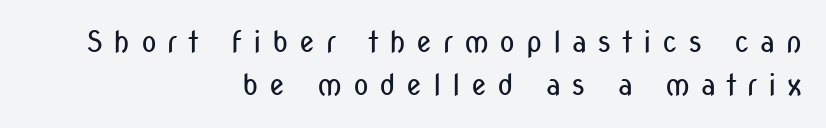
Spacing verdict: proportional, widths tailored to each character. In terms of leading, this rendering sits right in the middle. The glyphs in this specimen are sans serif. A student would call this right alignment; a typographer would say flush right, rag left. A quiet, ordinary-to-light weight characterises the typeface.
